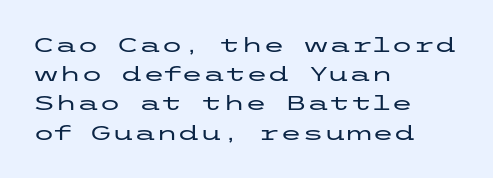
Q: Is the text italic (slanted)? A: No, it is upright.
Q: Is the text underlined? A: No.
Q: How is the paragraph aligned? A: Left-aligned.
Q: Is the spacing between letters normal or unusually wide? A: Normal.
Q: Is the spacing between lines tight, normal or loose? A: Normal.
